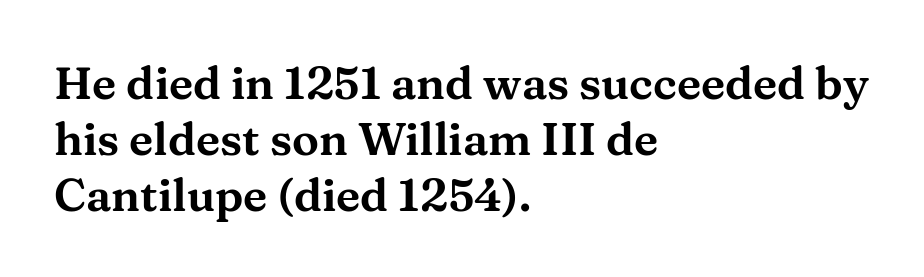
{"serif": "yes", "italic": "no", "width": "wide", "stroke_contrast": "medium", "x_height": "medium", "monospaced": "no", "underline": "no", "align": "left", "line_spacing_ratio": 1.24, "letter_spacing": "normal", "letter_spacing_em": 0.0, "glyph_px": 45}
